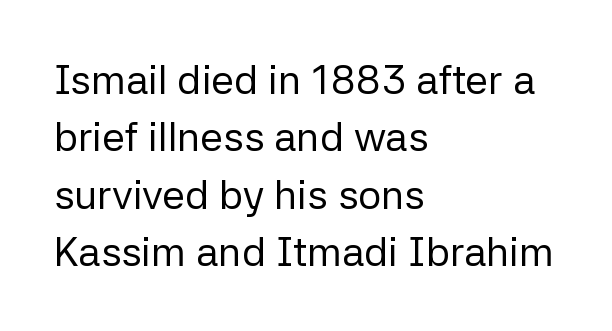
{"serif": "no", "italic": "no", "bold": "no", "weight": "regular", "width": "normal", "stroke_contrast": "low", "x_height": "medium", "monospaced": "no", "underline": "no", "align": "left", "line_spacing": "normal", "line_spacing_ratio": 1.4, "letter_spacing": "normal", "letter_spacing_em": 0.0, "glyph_px": 41}
